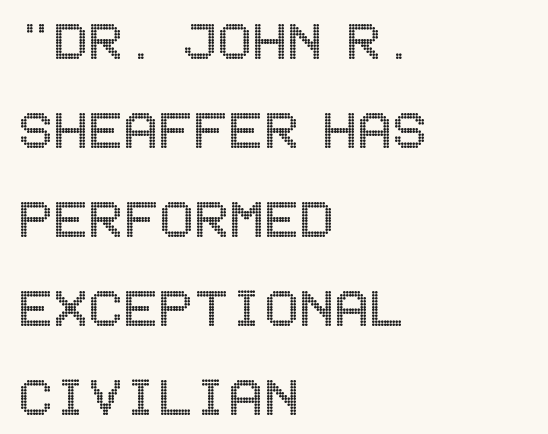
Q: Is the text italic (slanted)? A: No, it is upright.
Q: Is the text underlined? A: No.
Q: How is the paragraph aligned? A: Left-aligned.
Q: Is the spacing between letters normal or unusually wide? A: Normal.
Q: Is the spacing between lines tight, normal or loose? A: Normal.
Q: Width (condensed, normal, or wide)? A: Condensed.
Q: x-height? A: Large.
